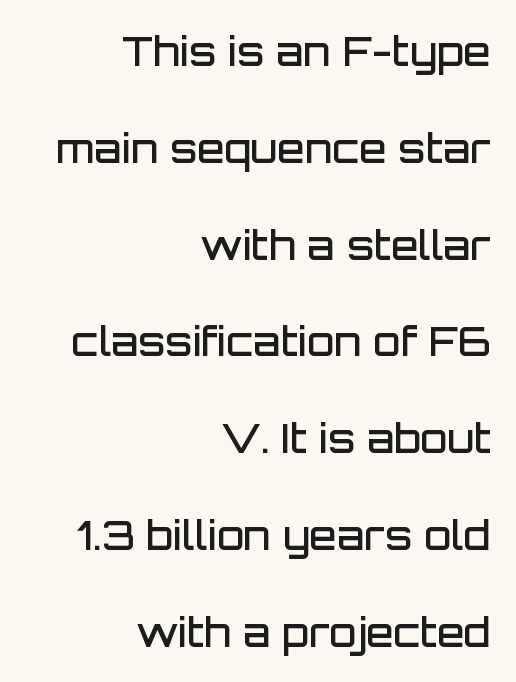
{"serif": "no", "italic": "no", "bold": "semi", "weight": "semibold", "width": "normal", "stroke_contrast": "low", "x_height": "large", "monospaced": "no", "underline": "no", "align": "right", "line_spacing": "loose", "line_spacing_ratio": 2.42, "letter_spacing": "normal", "letter_spacing_em": 0.0, "glyph_px": 40}
